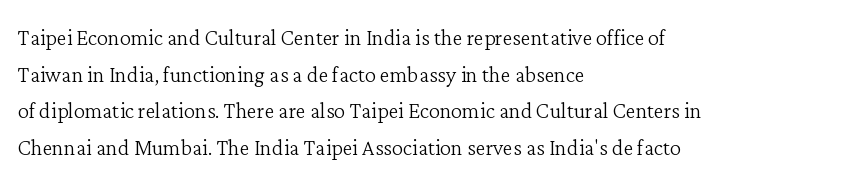
{"serif": "yes", "italic": "no", "bold": "no", "weight": "light", "width": "normal", "stroke_contrast": "low", "x_height": "medium", "monospaced": "no", "underline": "no", "align": "left", "line_spacing": "normal", "line_spacing_ratio": 1.31, "letter_spacing": "normal", "letter_spacing_em": 0.0, "glyph_px": 28}
